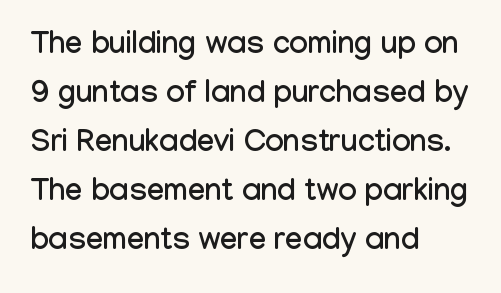
{"serif": "no", "italic": "no", "width": "condensed", "stroke_contrast": "low", "x_height": "medium", "monospaced": "no", "underline": "no", "align": "left", "line_spacing": "normal", "line_spacing_ratio": 1.58, "letter_spacing": "normal", "letter_spacing_em": 0.0, "glyph_px": 31}
